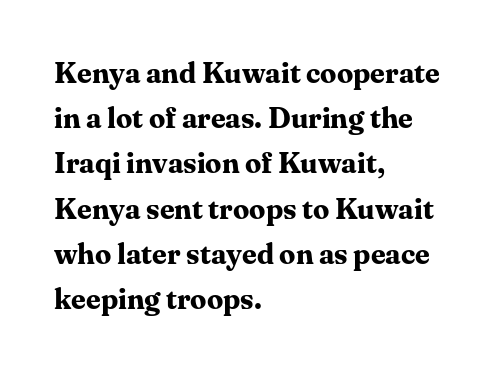
Each line starts at the same left margin while the right side varies. A serif font was chosen for this passage. Observe the ordinary spacing: letters are neighbours, not strangers. Proportional: the letters do not fall into vertical columns.
